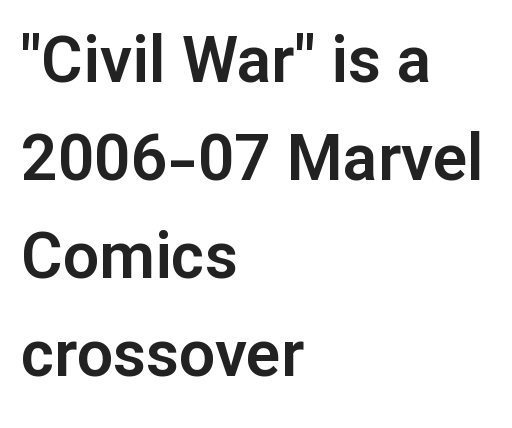
Underlining? Definitely not there. Tracking here is standard; glyphs follow each other at the usual distance. Each letter keeps its own natural width here, so spacing adapts to shape. Style check: upright.
